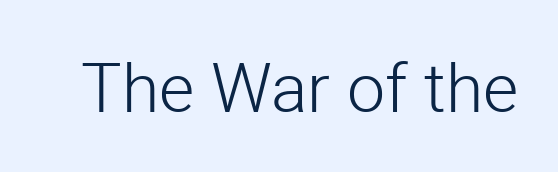
What stands out about the letter spacing? Nothing — it is the standard amount. You could not count columns in this text — the font is proportionally spaced. Stroke thickness stays within the range of a standard reading face or lighter. Unlike italic type, these characters show no tilt at all. This rendering features lettering with no underline. I'd call this a sans setting — the letters go barefoot.
